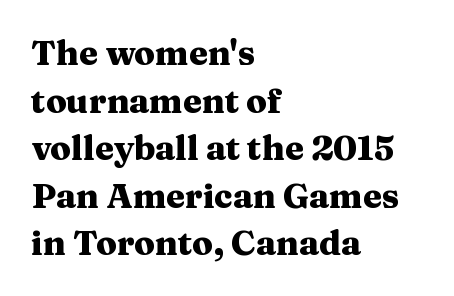
No italicization has been applied; the sample stays upright. Regarding serifs, this sample has them. Here the designer chose a conventional face with non-uniform glyph widths. Underline: absent. The letters are bold, with thick, heavy strokes.
